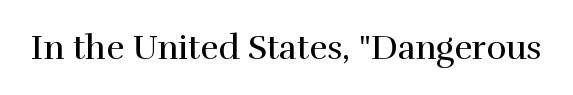
The image shows 34 px regular-weight serif type, upright; set normal letter spacing, not underlined; a medium x-height.
